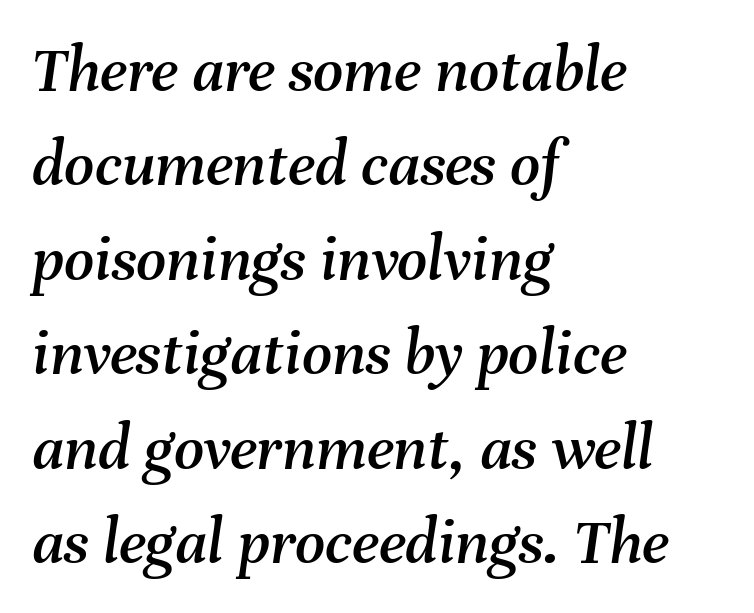
The image shows 66 px text type, italic (leaning right); set left-aligned, normal line spacing (1.43x), normal letter spacing, not underlined; medium stroke contrast and a medium x-height.
